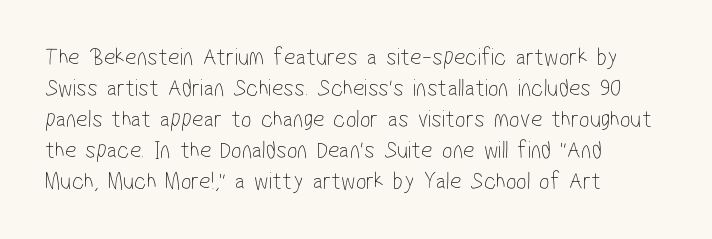
{"bold": "no", "underline": "no", "align": "left", "line_spacing_ratio": 1.24, "letter_spacing": "normal", "letter_spacing_em": 0.0, "glyph_px": 25}
